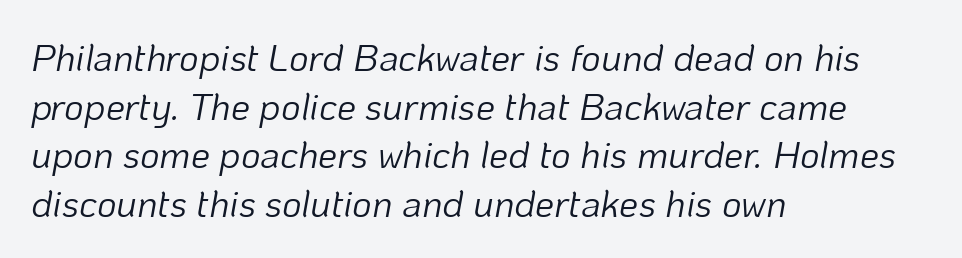
The image shows 38 px light type, italic (leaning right); set left-aligned, normal line spacing (1.28x), normal letter spacing, not underlined; low stroke contrast and a medium x-height.
